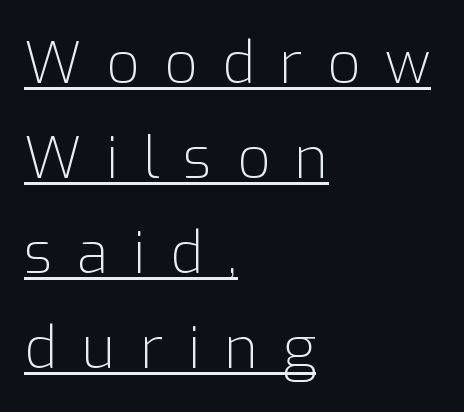
Q: Is the text bold? A: No.
Q: Is the text italic (slanted)? A: No, it is upright.
Q: Is the typeface a serif or a sans-serif typeface? A: Sans-serif.
Q: Is the text underlined? A: Yes.
Q: How is the paragraph aligned? A: Left-aligned.
Q: Is the spacing between letters normal or unusually wide? A: Unusually wide.
Q: Is the spacing between lines tight, normal or loose? A: Normal.
Q: Width (condensed, normal, or wide)? A: Normal.
Q: Stroke contrast? A: Low.
Q: x-height? A: Medium.
Q: Monospaced? A: No.
